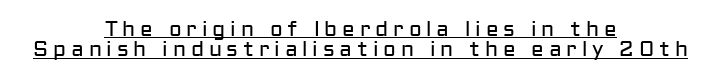
{"italic": "no", "bold": "no", "underline": "yes", "align": "center", "line_spacing": "tight", "line_spacing_ratio": 0.97, "letter_spacing": "wide", "letter_spacing_em": 0.23, "glyph_px": 21}
